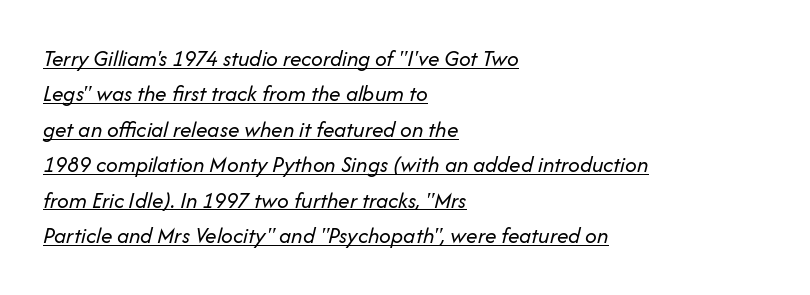
The font is comparable to plain body text, perhaps lighter. These lines are set flush left with a ragged right edge. Line spacing here is normal. These lines were composed using italics. Caption: lettering with a line underneath.
